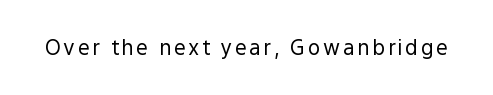
The image shows 21 px text type, upright; set not underlined.
